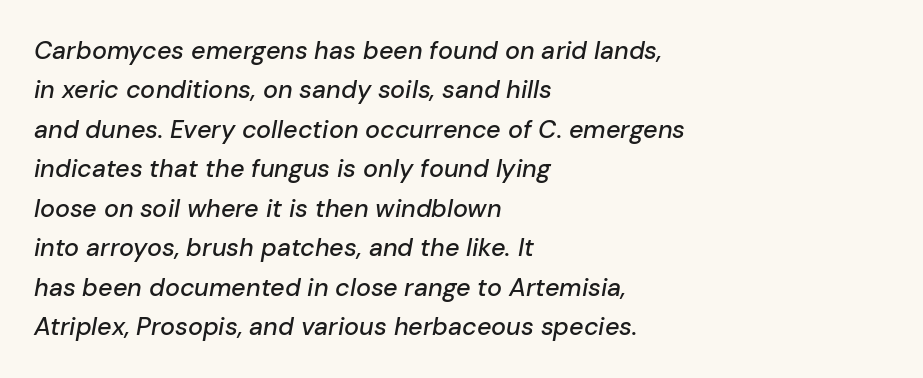
Q: Is the text italic (slanted)? A: Yes, it leans right by about 10 degrees.
Q: Is the text underlined? A: No.
Q: How is the paragraph aligned? A: Left-aligned.
Q: Is the spacing between letters normal or unusually wide? A: Normal.
Q: Is the spacing between lines tight, normal or loose? A: Normal.
